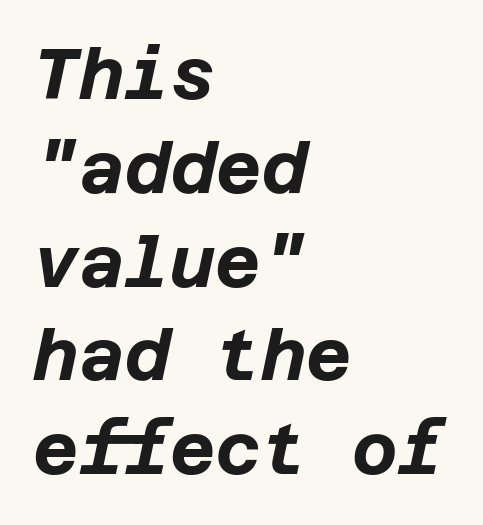
{"italic": "yes", "lean": "right", "slant_degrees": 12, "bold": "yes", "weight": "bold", "width": "normal", "stroke_contrast": "low", "x_height": "large", "underline": "no", "align": "left", "line_spacing": "normal", "line_spacing_ratio": 1.34, "letter_spacing": "normal", "letter_spacing_em": 0.0, "glyph_px": 70}
